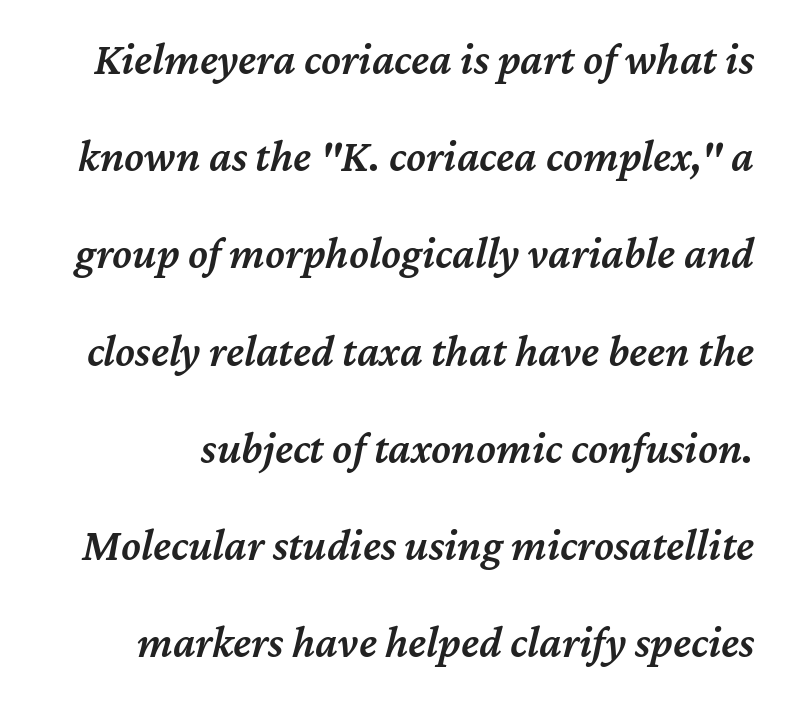
The image shows 45 px semibold type, italic (leaning right); set loose line spacing (2.16x), normal letter spacing, not underlined; medium stroke contrast and a medium x-height.
